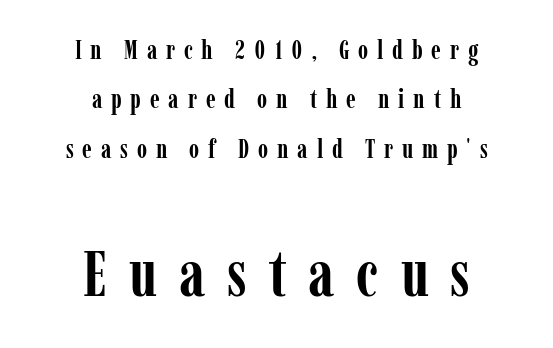
The image shows 65 px semibold, condensed serif type, upright; set centered, loose line spacing (1.9x), unusually wide letter spacing (+0.34 em), not underlined; the second (bottom) block is 2.5x larger; low stroke contrast and a medium x-height.
